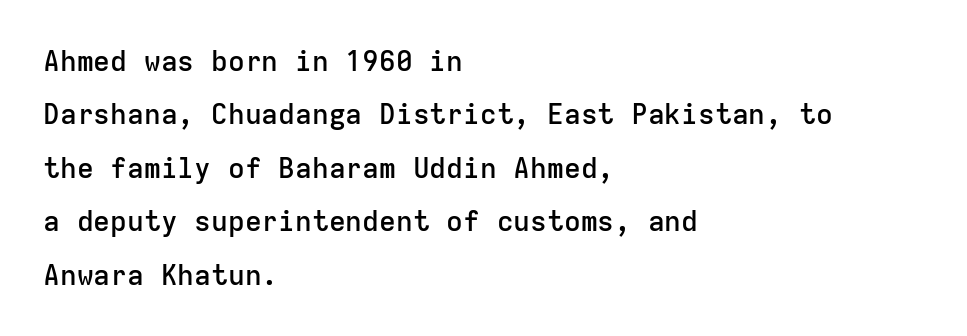
Q: Is the text bold? A: Semi-bold.
Q: Is the text italic (slanted)? A: No, it is upright.
Q: Is the typeface a serif or a sans-serif typeface? A: Sans-serif.
Q: Is the text underlined? A: No.
Q: How is the paragraph aligned? A: Left-aligned.
Q: Is the spacing between letters normal or unusually wide? A: Normal.
Q: Is the spacing between lines tight, normal or loose? A: Loose.
Q: Width (condensed, normal, or wide)? A: Normal.
Q: Stroke contrast? A: Low.
Q: x-height? A: Medium.
Q: Monospaced? A: Yes.
